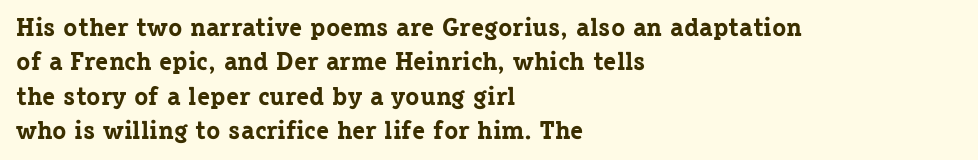
Words appear dense and cohesive because spacing is normal. Typeset ragged right — the left edge is the straight one. This sample keeps an unexceptional amount of space between lines. A clean baseline with only descenders dipping below it. Notice how thick the strokes are: this is what a full bold looks like. This is the regular roman posture of the typeface.
